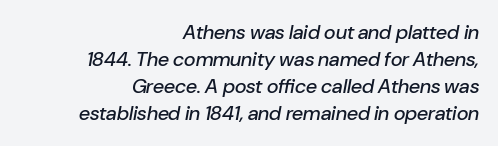
A typesetter would call this leading conventional body-copy spacing. A bare baseline throughout the passage. The specimen reads as italic at a glance. This sample is right-justified, so line beginnings fall wherever the words allow. Nobody touched the tracking dial on this one.
